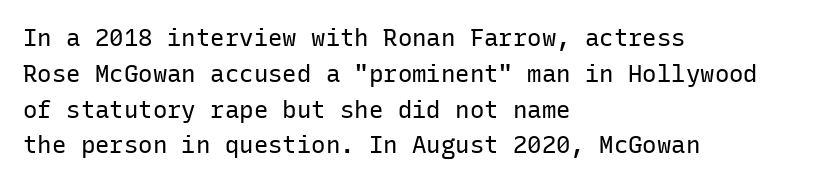
The image shows 24 px text type, upright; set left-aligned, normal line spacing (1.49x), normal letter spacing, not underlined.
